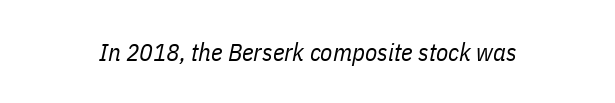
These lines keep a tight, regular rhythm from letter to letter. The area under the type is left untouched. Is the type heavy? It reads as light-to-regular instead. The rendering applies a slant to the glyphs.
